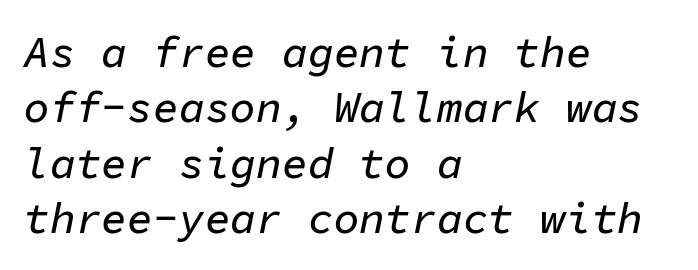
Q: Is the text italic (slanted)? A: Yes, it leans right by about 11 degrees.
Q: Is the text underlined? A: No.
Q: How is the paragraph aligned? A: Left-aligned.
Q: Is the spacing between letters normal or unusually wide? A: Normal.
Q: Is the spacing between lines tight, normal or loose? A: Normal.
Q: Width (condensed, normal, or wide)? A: Normal.
Q: Stroke contrast? A: Low.
Q: x-height? A: Medium.
Q: Monospaced? A: Yes.
